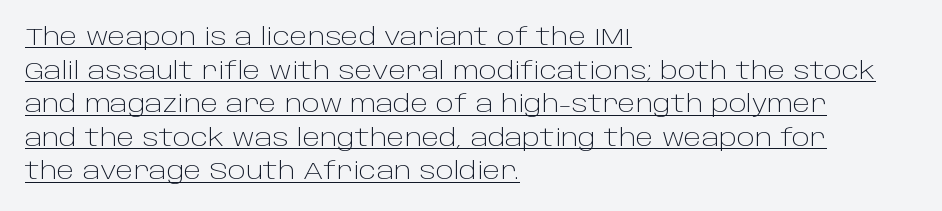
Q: Is the text bold? A: No.
Q: Is the text italic (slanted)? A: No, it is upright.
Q: Is the text underlined? A: Yes.
Q: How is the paragraph aligned? A: Left-aligned.
Q: Is the spacing between letters normal or unusually wide? A: Normal.
Q: Is the spacing between lines tight, normal or loose? A: Normal.
